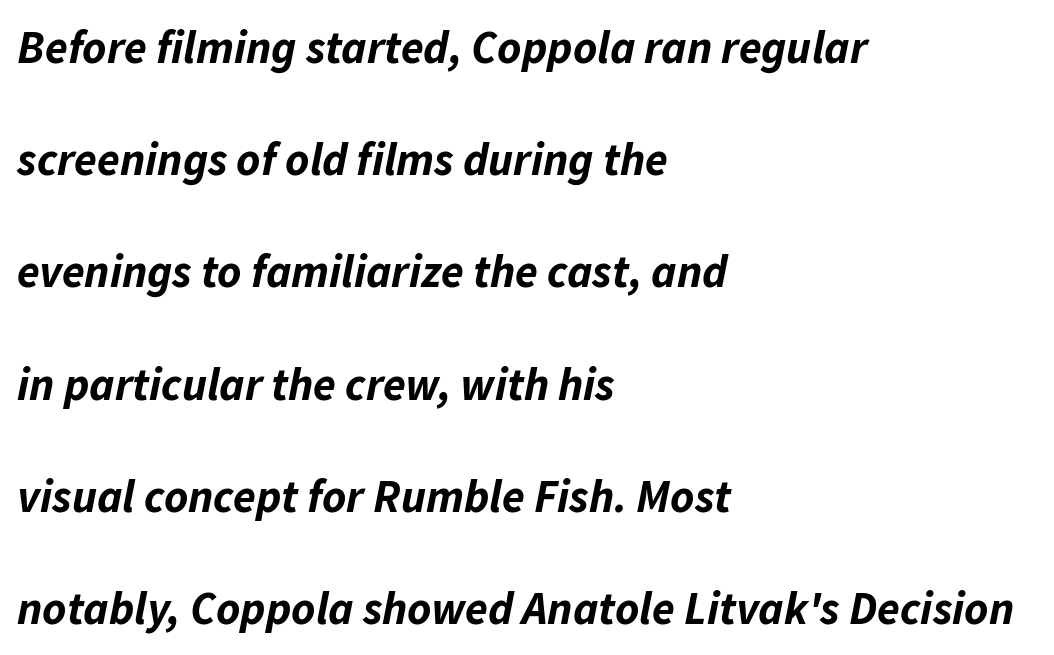
Q: Is the text bold? A: Yes.
Q: Is the text italic (slanted)? A: Yes, it leans right by about 11 degrees.
Q: Is the text underlined? A: No.
Q: How is the paragraph aligned? A: Left-aligned.
Q: Is the spacing between letters normal or unusually wide? A: Normal.
Q: Is the spacing between lines tight, normal or loose? A: Loose.
Q: Width (condensed, normal, or wide)? A: Normal.
Q: Stroke contrast? A: Low.
Q: x-height? A: Medium.
Q: Monospaced? A: No.
